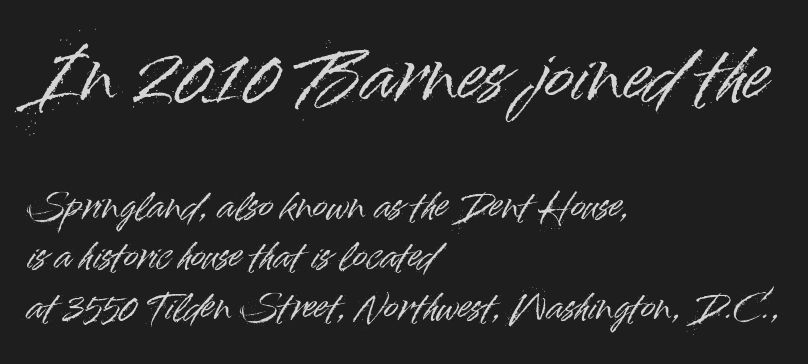
{"serif": "no", "width": "normal", "stroke_contrast": "high", "x_height": "small", "monospaced": "no", "underline": "no", "align": "left", "line_spacing": "normal", "line_spacing_ratio": 1.48, "letter_spacing": "normal", "letter_spacing_em": 0.0, "larger_block": "first", "size_ratio": 2.0, "glyph_px": 68}
